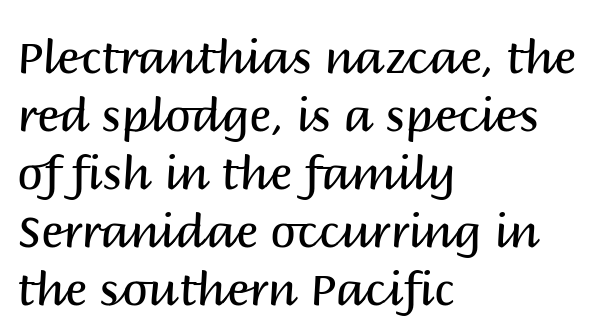
{"serif": "no", "bold": "no", "weight": "regular", "width": "normal", "stroke_contrast": "medium", "x_height": "large", "monospaced": "no", "underline": "no", "align": "left", "line_spacing": "normal", "line_spacing_ratio": 1.26, "letter_spacing": "normal", "letter_spacing_em": 0.0, "glyph_px": 46}
